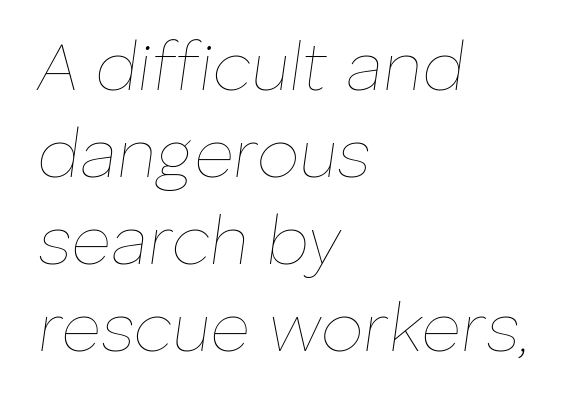
{"italic": "yes", "lean": "right", "slant_degrees": 8, "bold": "no", "weight": "thin", "width": "normal", "stroke_contrast": "low", "x_height": "medium", "monospaced": "no", "underline": "no", "align": "left", "line_spacing": "normal", "line_spacing_ratio": 1.28, "letter_spacing": "normal", "letter_spacing_em": 0.0, "glyph_px": 68}
